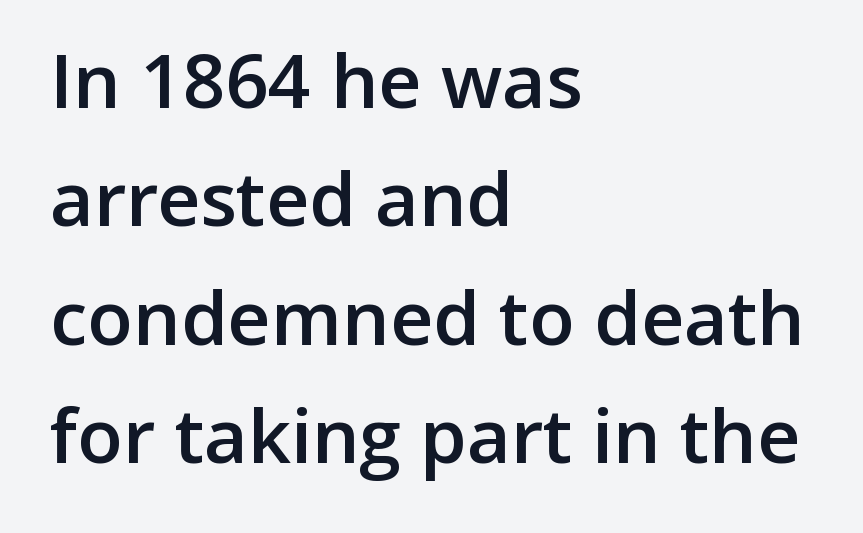
Normally led — the rows are evenly, conventionally spaced. In terms of posture, this sample is upright. Check the space under the baseline: it is left empty. Is the block centered? No — it sits flush against the left margin. To sum up the face: it is a sans, with no serifs.
